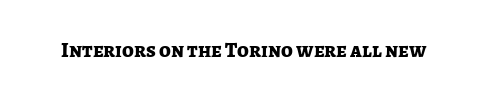
{"italic": "no", "bold": "yes", "underline": "no", "letter_spacing": "normal", "letter_spacing_em": 0.0, "glyph_px": 21}
